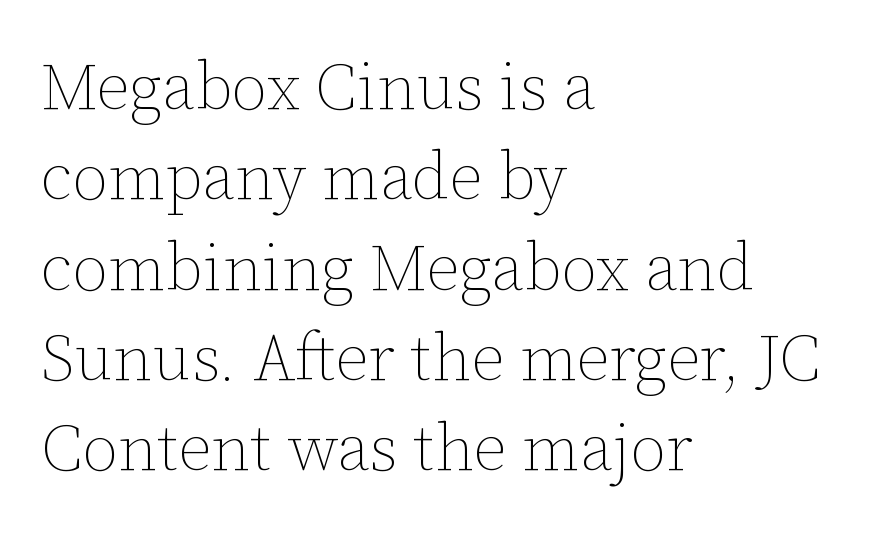
Q: Is the text bold? A: No.
Q: Is the text italic (slanted)? A: No, it is upright.
Q: Is the text underlined? A: No.
Q: How is the paragraph aligned? A: Left-aligned.
Q: Is the spacing between letters normal or unusually wide? A: Normal.
Q: Is the spacing between lines tight, normal or loose? A: Normal.
Q: Width (condensed, normal, or wide)? A: Normal.
Q: Stroke contrast? A: Low.
Q: x-height? A: Medium.
Q: Monospaced? A: No.
